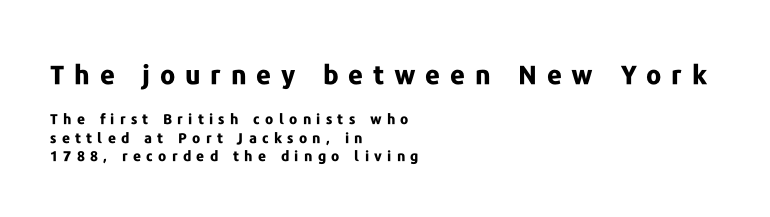
The image shows 26 px bold type, upright; set left-aligned, normal line spacing (1.32x), unusually wide letter spacing (+0.38 em), not underlined; the first (top) block is 1.86x larger.
